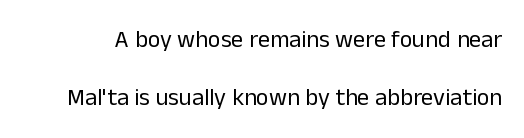
This is not heavy type; no bold has been used. The lettering stays uniformly vertical, giving the passage a roman look. Each new line begins a long way beneath the previous one. Check the space under the baseline: it is left empty. Nobody touched the tracking dial on this one.
